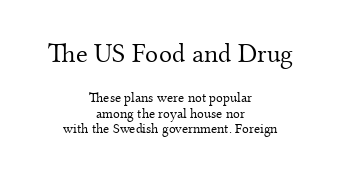
Q: Is the text bold? A: No.
Q: Is the text italic (slanted)? A: No, it is upright.
Q: Is the text underlined? A: No.
Q: How is the paragraph aligned? A: Centered.
Q: Is the spacing between letters normal or unusually wide? A: Normal.
Q: Is the spacing between lines tight, normal or loose? A: Tight.
Q: Which block of text is set in a larger size, the first (top) or the second (bottom)? A: The first (top) one.
